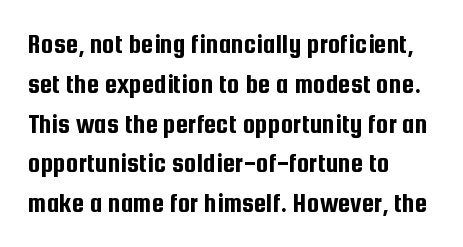
The characters display no serif detailing; their extremities are plain. Evenly set lines give the paragraph a standard silhouette. This sample uses plain, unmodified letter spacing. Check the space under the baseline: it is left empty.
